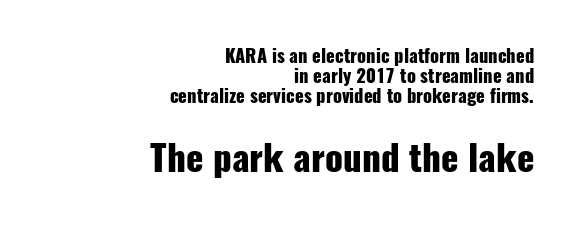
The image shows 36 px heavy, condensed sans-serif type, upright; set right-aligned, tight line spacing (1.11x), normal letter spacing, not underlined; the second (bottom) block is 2.0x larger; low stroke contrast and a medium x-height.
